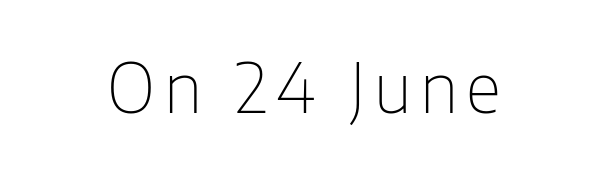
Q: Is the text bold? A: No.
Q: Is the text italic (slanted)? A: No, it is upright.
Q: Is the typeface a serif or a sans-serif typeface? A: Sans-serif.
Q: Is the text underlined? A: No.
Q: How is the paragraph aligned? A: Centered.
Q: Width (condensed, normal, or wide)? A: Condensed.
Q: Stroke contrast? A: Low.
Q: x-height? A: Medium.
Q: Monospaced? A: No.
